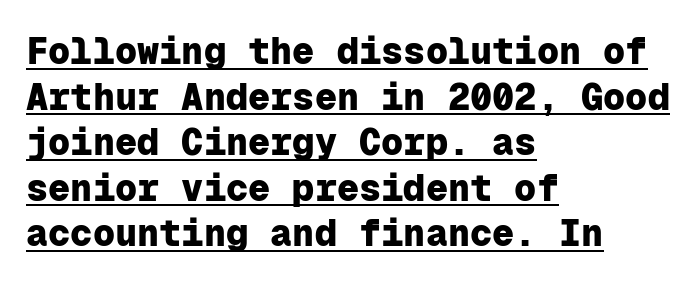
The specimen reads as upright at a glance. Which margin do the lines hug? The left one — the right edge is uneven. A typographer would call this underscored text. The passage shown has conventional tracking throughout. Check where the strokes stop: nothing finishes them off — pure sans.
